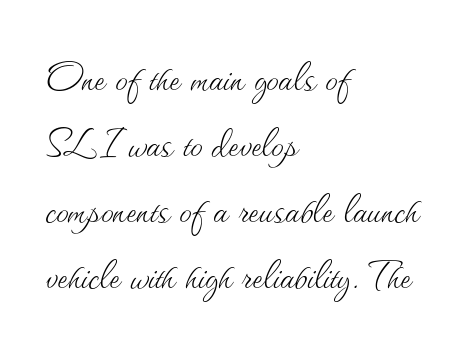
Quick note: underline off. One-word summary of the alignment: left. The letters advance in unequal steps, a hallmark of proportional type. Evenly set lines give the paragraph a standard silhouette. Caption: face not bold, strokes unweighted. Default kerning and tracking; the words read as compact shapes.
